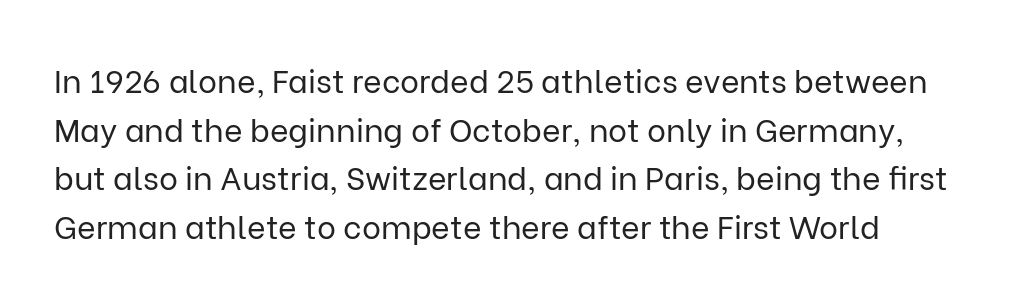
Check under the words: just untouched page. Weight: not bold — regular or lighter. The letters advance in unequal steps, a hallmark of proportional type. You can tell from the bare stems that sans-serif type was used. The designer left line spacing at the default. What stands out about the letter spacing? Nothing — it is the standard amount.
